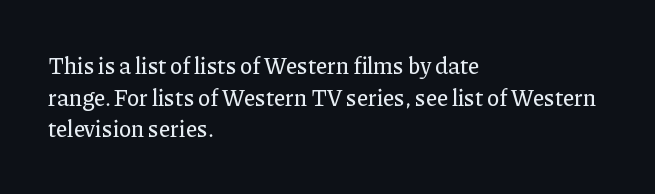
Q: Is the text italic (slanted)? A: No, it is upright.
Q: Is the text underlined? A: No.
Q: How is the paragraph aligned? A: Left-aligned.
Q: Is the spacing between letters normal or unusually wide? A: Normal.
Q: Is the spacing between lines tight, normal or loose? A: Normal.
